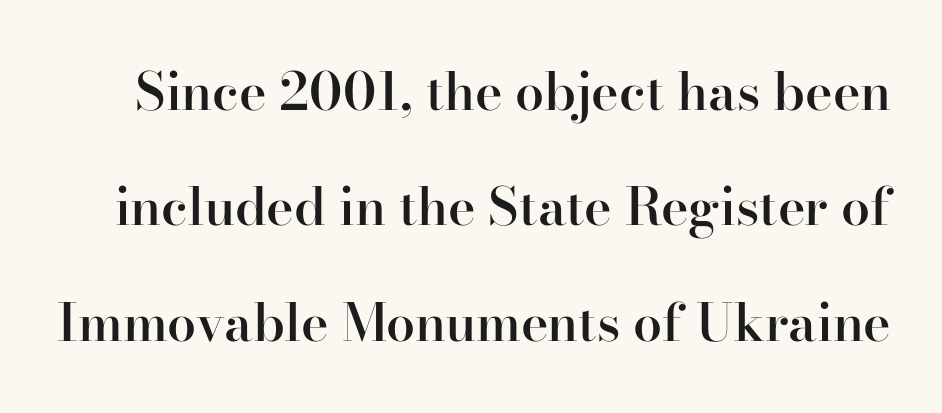
The image shows 52 px semibold serif type, upright; set loose line spacing (2.22x), normal letter spacing, not underlined; high stroke contrast and a small x-height.
